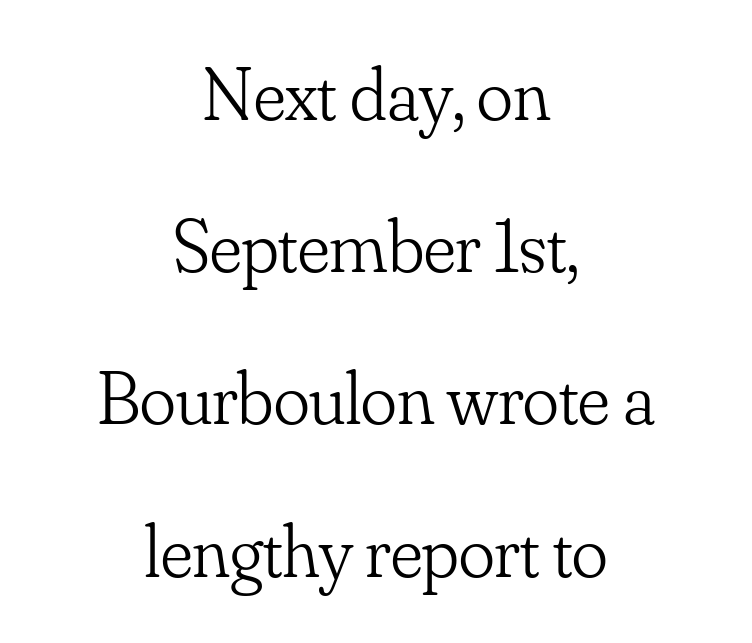
The image shows 75 px light serif type, upright; set centered, loose line spacing (2.03x), normal letter spacing, not underlined; low stroke contrast and a small x-height.
